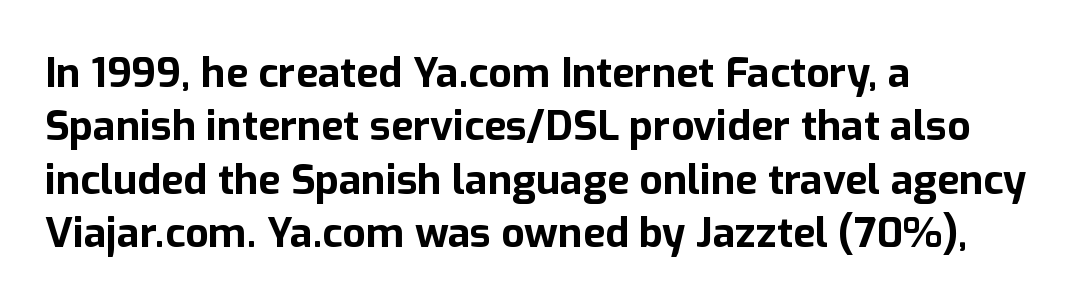
There is no visible air inserted between adjacent glyphs. Clear beneath every line of the passage. Font category for this specimen: sans-serif. This is roman type, the default non-slanted kind. Each glyph is drawn with heavy, bold strokes. Horizontal alignment here is leftward, the default for most running prose.
